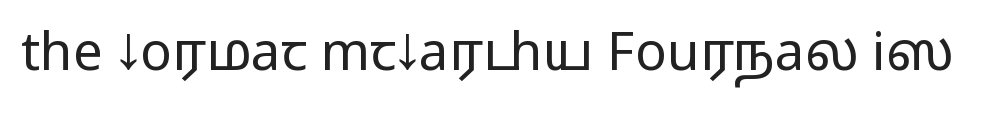
Q: Is the text bold? A: No.
Q: Is the text italic (slanted)? A: No, it is upright.
Q: Is the typeface a serif or a sans-serif typeface? A: Sans-serif.
Q: Is the text underlined? A: No.
Q: Is the spacing between letters normal or unusually wide? A: Normal.
Q: Width (condensed, normal, or wide)? A: Wide.
Q: Stroke contrast? A: Low.
Q: x-height? A: Medium.
Q: Monospaced? A: No.
